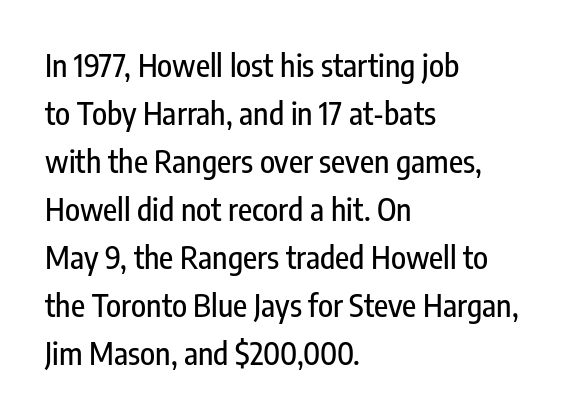
{"serif": "no", "italic": "no", "width": "condensed", "stroke_contrast": "low", "x_height": "medium", "monospaced": "no", "underline": "no", "align": "left", "line_spacing": "normal", "line_spacing_ratio": 1.55, "letter_spacing": "normal", "letter_spacing_em": 0.0, "glyph_px": 31}
